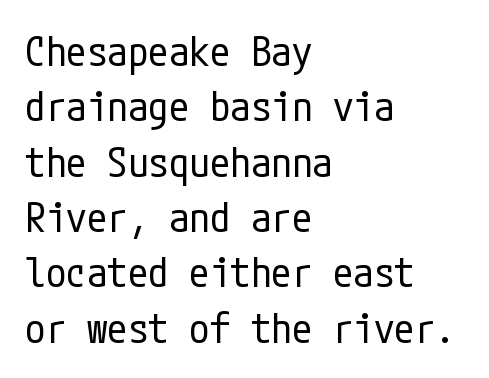
Q: Is the text bold? A: No.
Q: Is the text italic (slanted)? A: No, it is upright.
Q: Is the typeface a serif or a sans-serif typeface? A: Sans-serif.
Q: Is the text underlined? A: No.
Q: How is the paragraph aligned? A: Left-aligned.
Q: Is the spacing between letters normal or unusually wide? A: Normal.
Q: Is the spacing between lines tight, normal or loose? A: Normal.
Q: Width (condensed, normal, or wide)? A: Condensed.
Q: Stroke contrast? A: Low.
Q: x-height? A: Medium.
